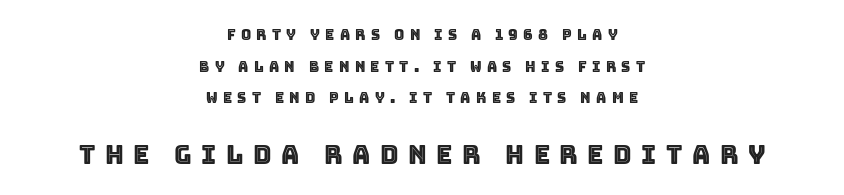
Q: Is the text italic (slanted)? A: No, it is upright.
Q: Is the text underlined? A: No.
Q: How is the paragraph aligned? A: Centered.
Q: Is the spacing between letters normal or unusually wide? A: Unusually wide.
Q: Is the spacing between lines tight, normal or loose? A: Loose.
Q: Which block of text is set in a larger size, the first (top) or the second (bottom)? A: The second (bottom) one.
